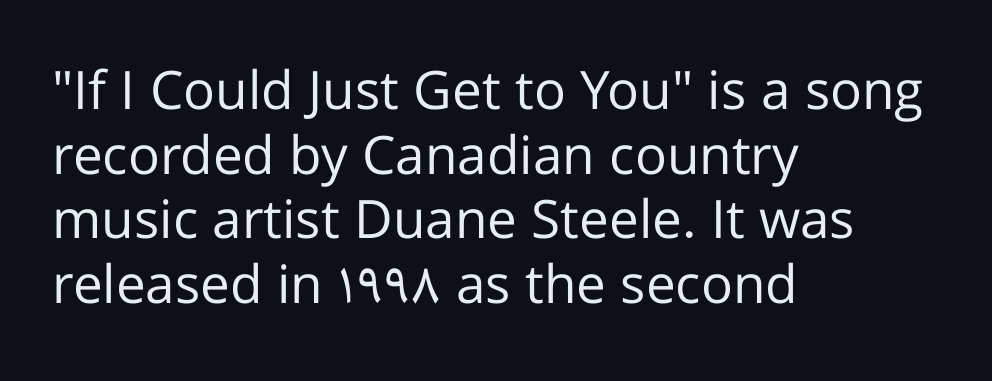
The image shows 53 px regular-weight sans-serif type, upright; set left-aligned, line spacing 1.22x, normal letter spacing, not underlined; low stroke contrast and a medium x-height.
